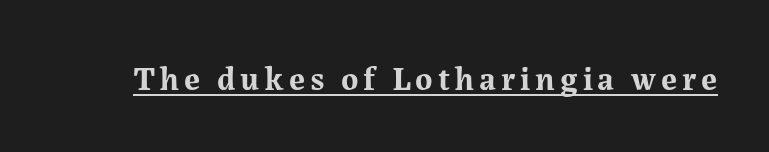
{"serif": "yes", "italic": "no", "bold": "yes", "weight": "bold", "width": "normal", "stroke_contrast": "medium", "x_height": "medium", "monospaced": "no", "underline": "yes", "glyph_px": 33}
